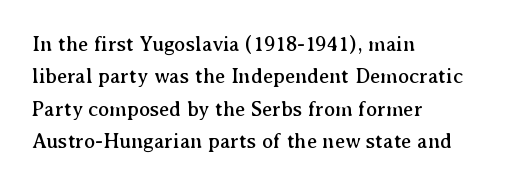
Glyph-to-glyph distance matches everyday printed text. Upright lettering throughout. Notice how descenders clear the ascenders below comfortably — that's standard leading. The strip under each line holds only bare page. Layout note: lines flush left.
